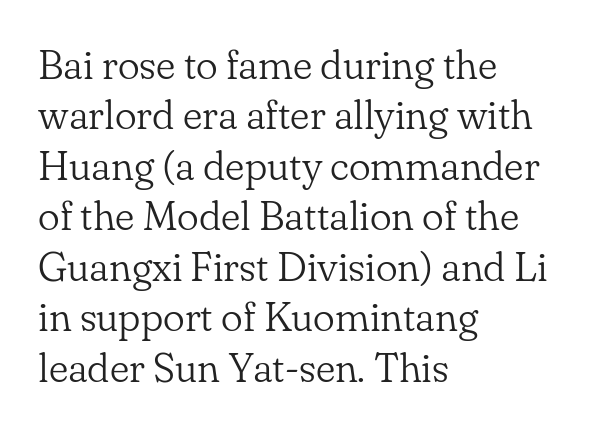
{"serif": "yes", "italic": "no", "bold": "no", "weight": "light", "width": "normal", "stroke_contrast": "low", "x_height": "small", "monospaced": "no", "underline": "no", "align": "left", "line_spacing_ratio": 1.23, "letter_spacing": "normal", "letter_spacing_em": 0.0, "glyph_px": 41}
